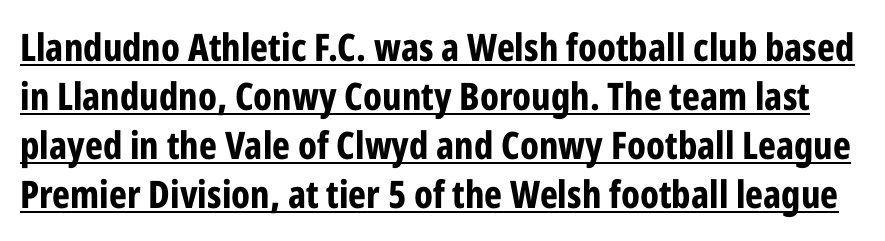
{"serif": "no", "italic": "no", "bold": "yes", "weight": "bold", "width": "condensed", "stroke_contrast": "low", "x_height": "medium", "monospaced": "no", "underline": "yes", "line_spacing": "normal", "line_spacing_ratio": 1.29, "letter_spacing": "normal", "letter_spacing_em": 0.0, "glyph_px": 38}
